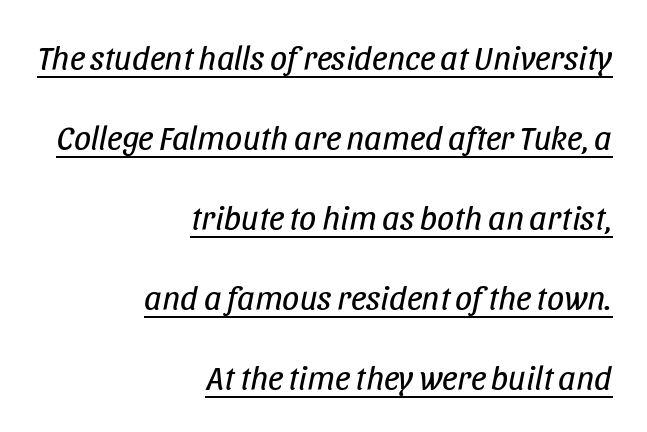
The letters sit at their default tracking, neither squeezed nor spread. The lines in this sample share a right terminus and differ only in where they begin. Looks like someone drew a line under every word here. Do the characters align in a grid? No, the font is proportional. The font's italic variant was chosen for this text.
